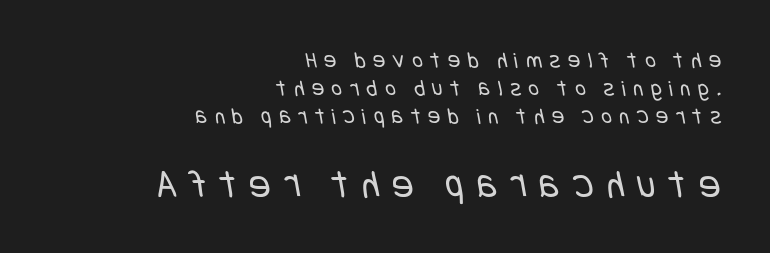
Q: Is the text bold? A: No.
Q: Is the typeface a serif or a sans-serif typeface? A: Sans-serif.
Q: Is the text underlined? A: No.
Q: How is the paragraph aligned? A: Right-aligned.
Q: Is the spacing between letters normal or unusually wide? A: Unusually wide.
Q: Which block of text is set in a larger size, the first (top) or the second (bottom)? A: The second (bottom) one.
Q: Width (condensed, normal, or wide)? A: Condensed.
Q: Stroke contrast? A: Low.
Q: x-height? A: Large.
